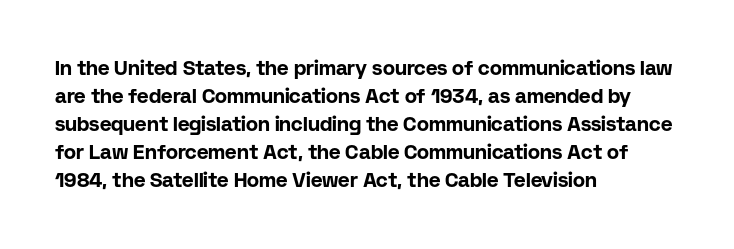
The image shows 20 px bold type, upright; set left-aligned, normal line spacing (1.4x), normal letter spacing, not underlined.
